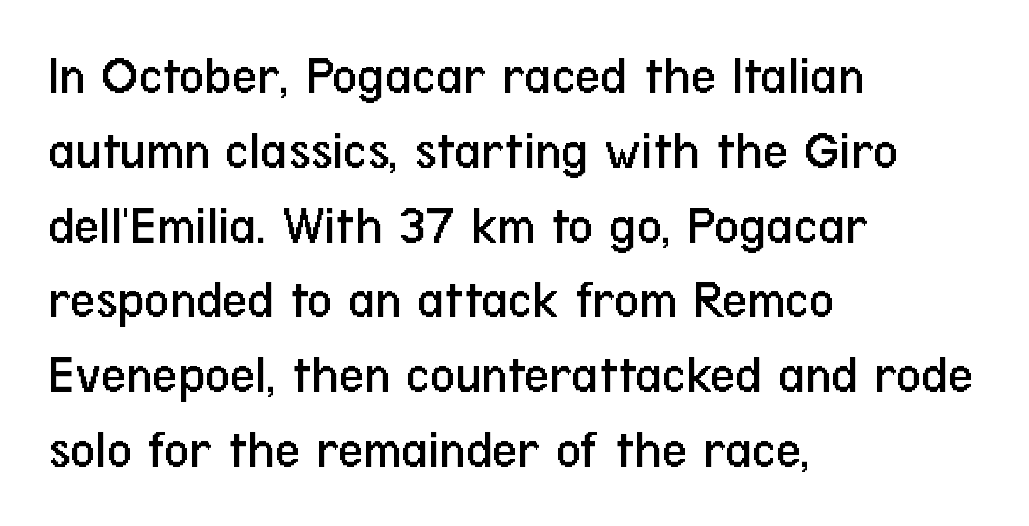
If you measured baseline to baseline, you'd find a middling distance. The specimen reads as upright at a glance. Check where the strokes stop: nothing finishes them off — pure sans. A clean baseline with only descenders dipping below it. The text block is weighted toward the left margin, trailing off unevenly rightward.
